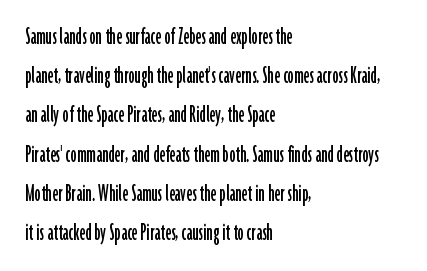
{"italic": "no", "underline": "no", "align": "left", "line_spacing": "normal", "line_spacing_ratio": 1.57, "letter_spacing": "normal", "letter_spacing_em": 0.0, "glyph_px": 25}
